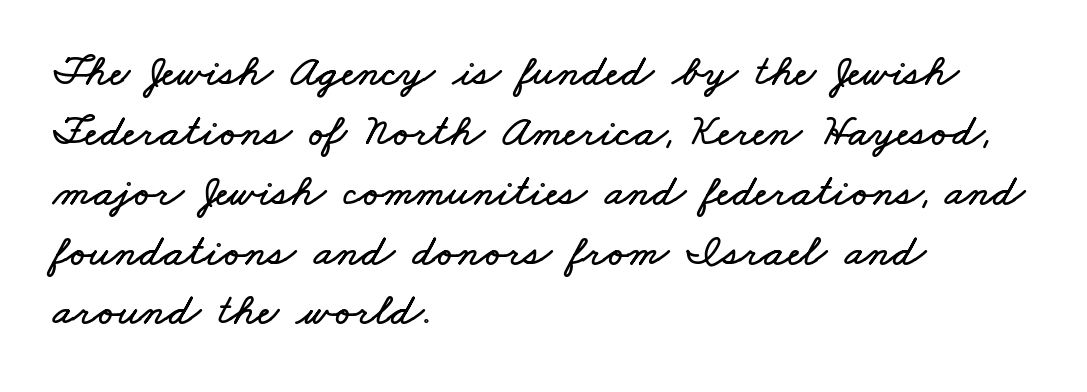
You could call the tracking neutral — neither tight nor loose. In terms of leading, this rendering sits right in the middle. Visually the block forms a straight wall on the left and a jagged coastline on the right. A typesetter would call this proportional, since set widths differ per character.
